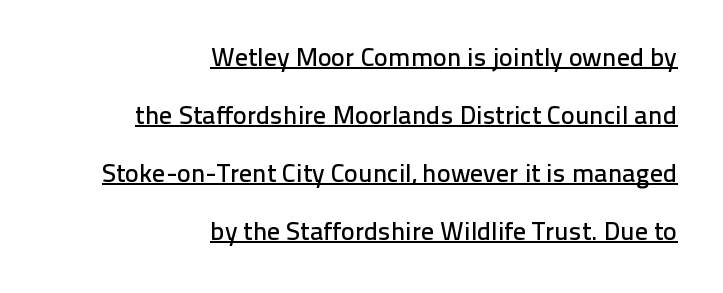
A great deal of white space separates one row of letters from the next. Upright lettering throughout. Alignment: flush right. The letterforms sit shoulder to shoulder at normal distance.
